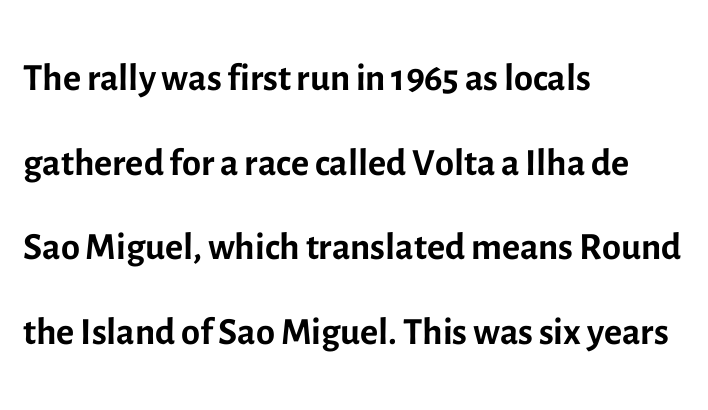
Does the type have serifs? No, each stem ends abruptly. This rendering features lettering with no underline. Stems here are at most as thick as an everyday book face. The text block is weighted toward the left margin, trailing off unevenly rightward. Caption: standard tracking, unaltered. The face used here is proportionally spaced, like ordinary book or web type.
